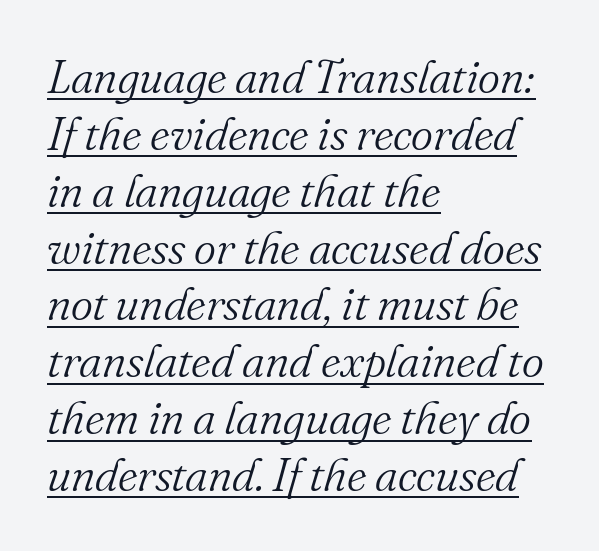
These lines were composed using italics. Stems here are at most as thick as an everyday book face. Does extra space separate the letters? No, they use regular spacing. The face used here is seriffed, in the tradition of book romans. The text block is weighted toward the left margin, trailing off unevenly rightward. Do the characters align in a grid? No, the font is proportional.
